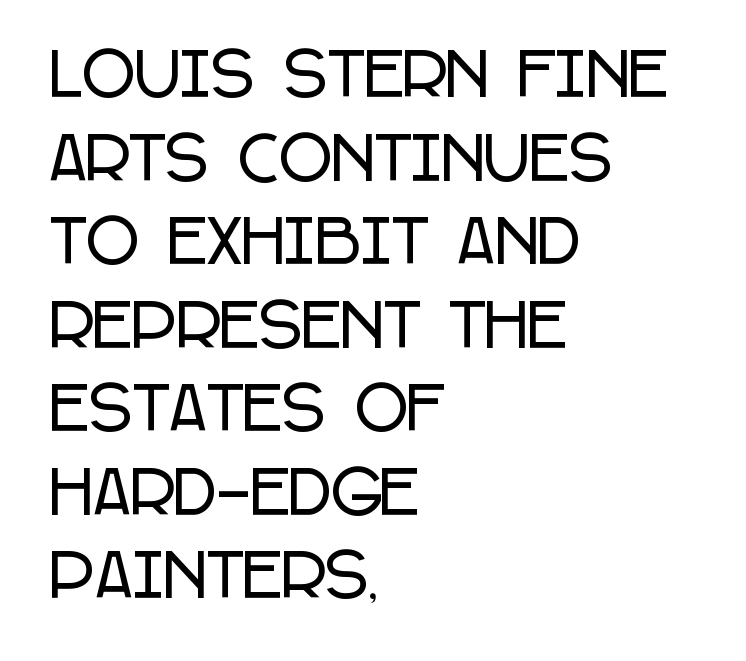
The image shows 58 px condensed sans-serif type, upright; set left-aligned, normal line spacing (1.44x), normal letter spacing, not underlined; low stroke contrast and a large x-height.
